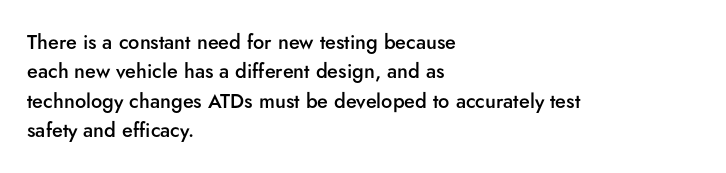
The image shows 20 px text type, upright; set left-aligned, normal line spacing (1.47x), normal letter spacing, not underlined.
